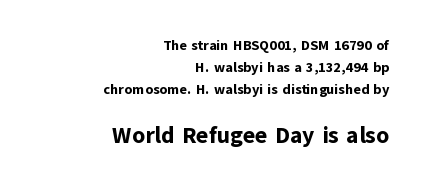
Q: Is the text bold? A: Yes.
Q: Is the text italic (slanted)? A: No, it is upright.
Q: Is the text underlined? A: No.
Q: How is the paragraph aligned? A: Right-aligned.
Q: Is the spacing between letters normal or unusually wide? A: Normal.
Q: Is the spacing between lines tight, normal or loose? A: Normal.
Q: Which block of text is set in a larger size, the first (top) or the second (bottom)? A: The second (bottom) one.
